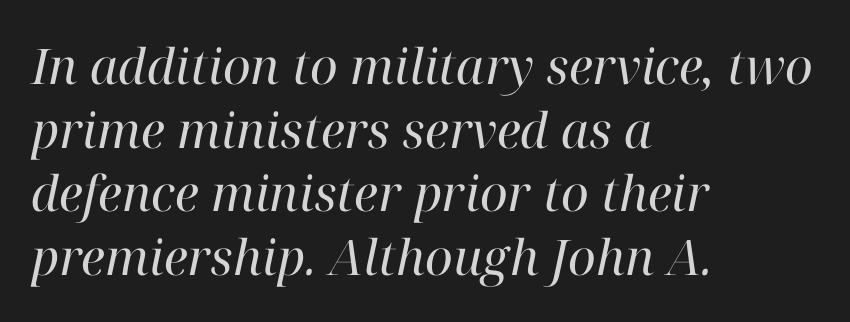
Leading: standard. Italic: yes, the glyphs are oblique. The typesetter chose a ragged-right arrangement here. Here the designer chose a conventional face with non-uniform glyph widths. In terms of letterspacing, this is plain default setting.
